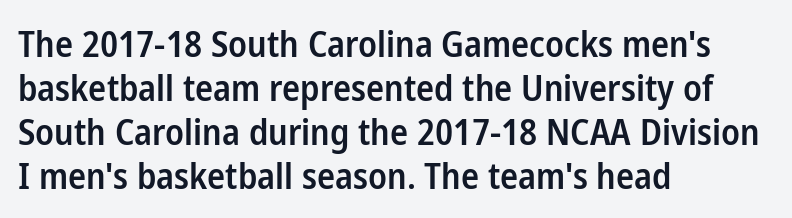
The image shows 36 px semibold, condensed sans-serif type, upright; set left-aligned, line spacing 1.22x, normal letter spacing, not underlined; low stroke contrast and a medium x-height.
